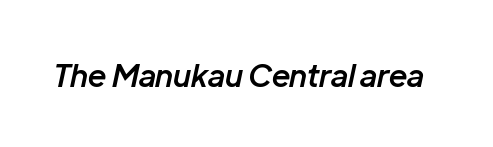
Q: Is the text bold? A: Semi-bold.
Q: Is the text italic (slanted)? A: Yes, it leans right by about 12 degrees.
Q: Is the text underlined? A: No.
Q: Is the spacing between letters normal or unusually wide? A: Normal.
Q: Width (condensed, normal, or wide)? A: Normal.
Q: Stroke contrast? A: Low.
Q: x-height? A: Medium.
Q: Monospaced? A: No.
